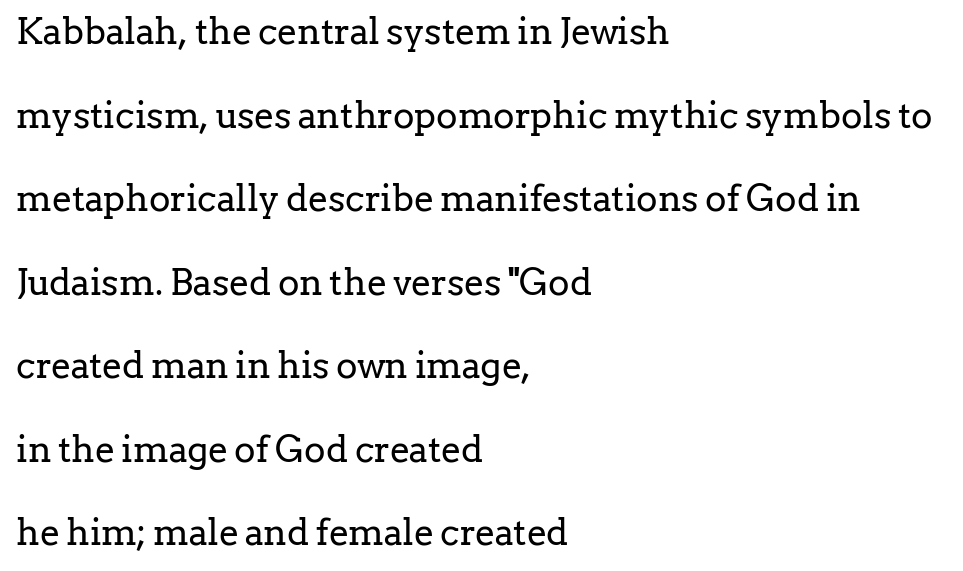
Q: Is the text bold? A: No.
Q: Is the text italic (slanted)? A: No, it is upright.
Q: Is the typeface a serif or a sans-serif typeface? A: Serif.
Q: Is the text underlined? A: No.
Q: How is the paragraph aligned? A: Left-aligned.
Q: Is the spacing between letters normal or unusually wide? A: Normal.
Q: Is the spacing between lines tight, normal or loose? A: Loose.
Q: Width (condensed, normal, or wide)? A: Normal.
Q: Stroke contrast? A: Low.
Q: x-height? A: Medium.
Q: Monospaced? A: No.
